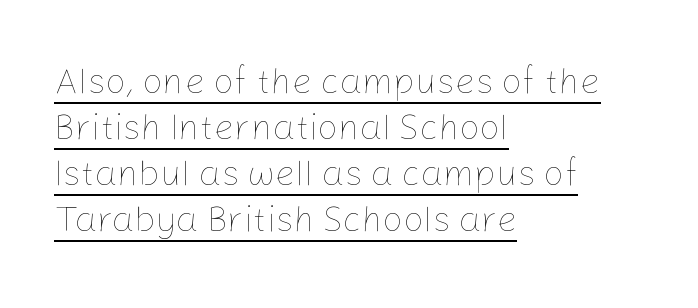
Q: Is the text bold? A: No.
Q: Is the text italic (slanted)? A: No, it is upright.
Q: Is the text underlined? A: Yes.
Q: How is the paragraph aligned? A: Left-aligned.
Q: Is the spacing between letters normal or unusually wide? A: Normal.
Q: Is the spacing between lines tight, normal or loose? A: Normal.
Q: Width (condensed, normal, or wide)? A: Normal.
Q: Stroke contrast? A: Low.
Q: x-height? A: Medium.
Q: Monospaced? A: No.
